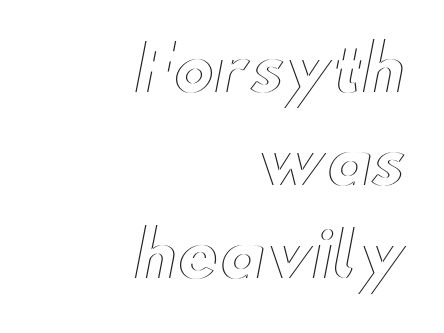
The image shows 62 px wide type; set right-aligned, normal line spacing (1.5x), normal letter spacing, not underlined; a small x-height.
